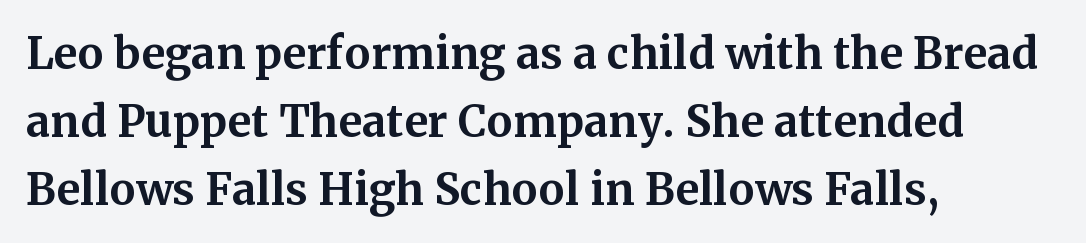
The image shows 43 px bold serif type, upright; set left-aligned, normal line spacing (1.58x), normal letter spacing, not underlined; medium stroke contrast and a medium x-height.
